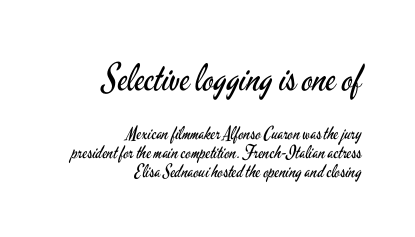
The image shows 37 px regular-weight, condensed sans-serif type; set right-aligned, tight line spacing (1.04x), normal letter spacing, not underlined; the first (top) block is 2.06x larger; low stroke contrast and a small x-height.
